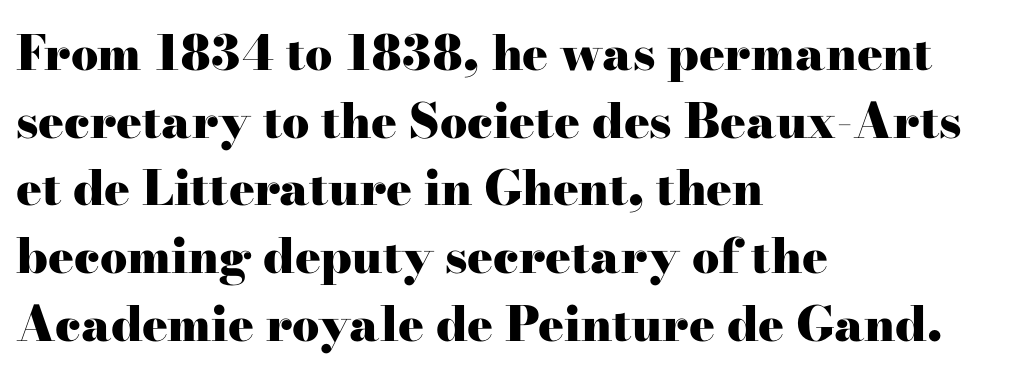
Q: Is the text bold? A: Yes.
Q: Is the text italic (slanted)? A: No, it is upright.
Q: Is the typeface a serif or a sans-serif typeface? A: Serif.
Q: Is the text underlined? A: No.
Q: How is the paragraph aligned? A: Left-aligned.
Q: Is the spacing between letters normal or unusually wide? A: Normal.
Q: Is the spacing between lines tight, normal or loose? A: Normal.
Q: Width (condensed, normal, or wide)? A: Wide.
Q: Stroke contrast? A: High.
Q: x-height? A: Small.
Q: Monospaced? A: No.
